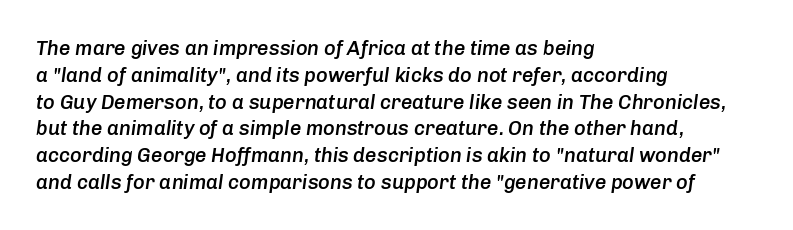
Typeset ragged right — the left edge is the straight one. A fair bit of extra ink — the face is semibold, not bold. Line spacing here is normal. The glyphs are unaccompanied by any horizontal stroke below them. Designer's note — italics engaged.
